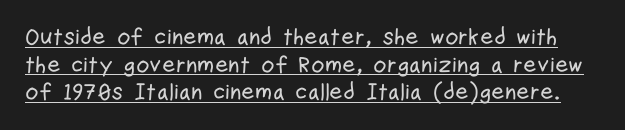
Q: Is the text italic (slanted)? A: No, it is upright.
Q: Is the text underlined? A: Yes.
Q: Is the spacing between letters normal or unusually wide? A: Normal.
